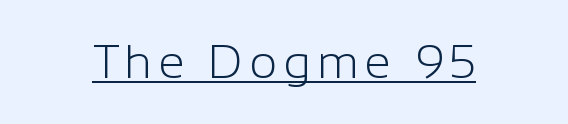
The image shows 47 px light sans-serif type, upright; set underlined; low stroke contrast and a medium x-height.
